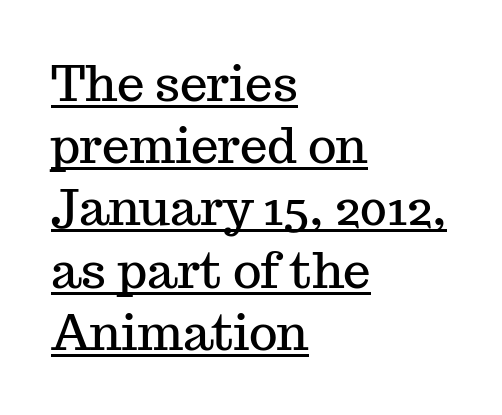
{"serif": "yes", "italic": "no", "width": "normal", "stroke_contrast": "medium", "x_height": "medium", "monospaced": "no", "underline": "yes", "align": "left", "line_spacing": "normal", "line_spacing_ratio": 1.27, "letter_spacing": "normal", "letter_spacing_em": 0.0, "glyph_px": 49}
